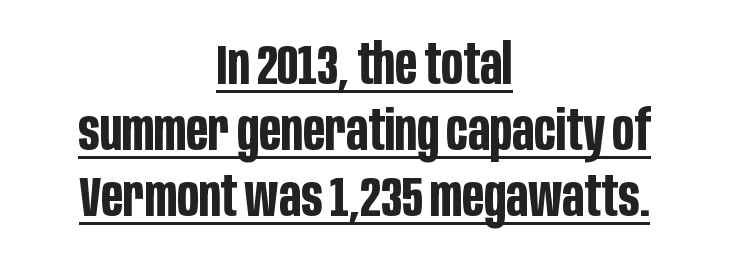
{"serif": "no", "italic": "no", "bold": "yes", "weight": "bold", "width": "condensed", "stroke_contrast": "low", "x_height": "large", "monospaced": "no", "underline": "yes", "align": "center", "line_spacing_ratio": 1.18, "letter_spacing": "normal", "letter_spacing_em": 0.0, "glyph_px": 56}
